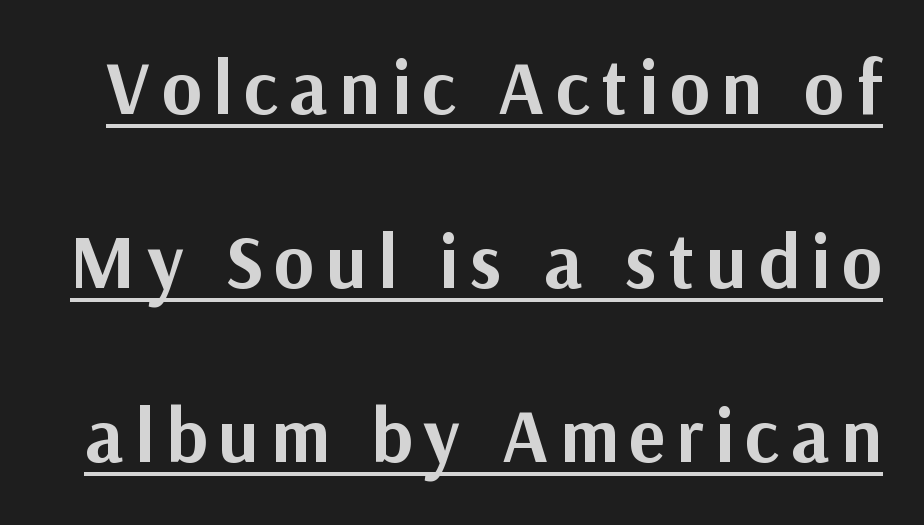
Q: Is the text bold? A: Yes.
Q: Is the text italic (slanted)? A: No, it is upright.
Q: Is the typeface a serif or a sans-serif typeface? A: Sans-serif.
Q: Is the text underlined? A: Yes.
Q: Is the spacing between lines tight, normal or loose? A: Loose.
Q: Width (condensed, normal, or wide)? A: Normal.
Q: Stroke contrast? A: Medium.
Q: x-height? A: Medium.
Q: Monospaced? A: No.
